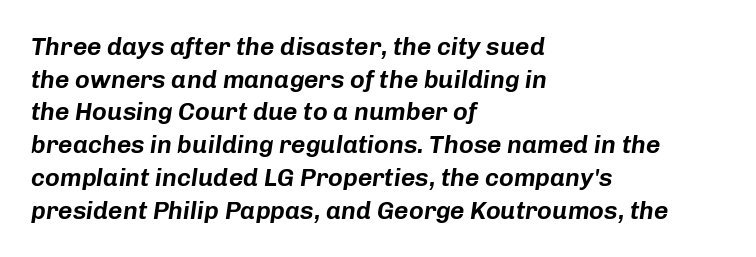
Horizontally, the lines are justified to the leading edge only. The space directly below the letters is spotless. Normally led — the rows are evenly, conventionally spaced. This sample uses plain, unmodified letter spacing.
